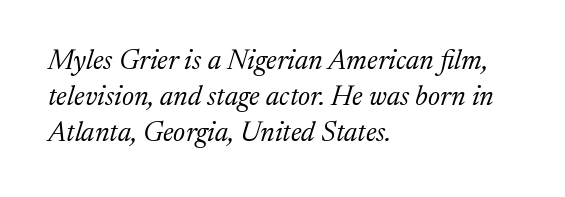
The image shows 28 px light serif type, italic (leaning right); set left-aligned, normal line spacing (1.28x), normal letter spacing, not underlined; medium stroke contrast and a medium x-height.
